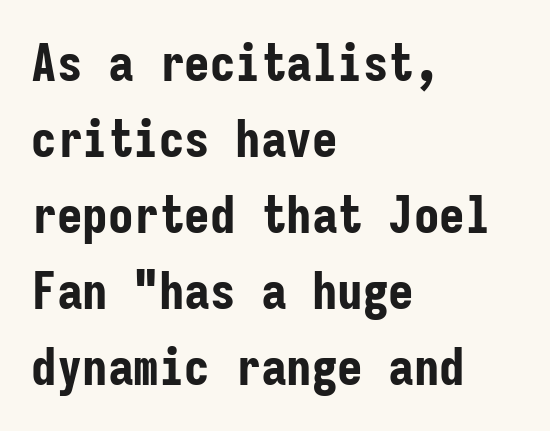
Look at the tracking — it's just the regular setting, nothing added. The letters carry no serifs — their stems end cleanly without finishing strokes. Bare-footed words on every line. In terms of posture, this sample is upright.
